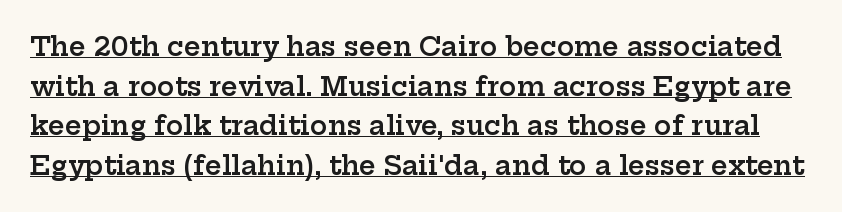
Does the weight exceed regular? Yes, but only to semibold. A typesetter would call this zero additional tracking. Interline gaps are of average width in this sample. Notice how a bar underscores the lettering throughout. In terms of posture, this sample is upright.
